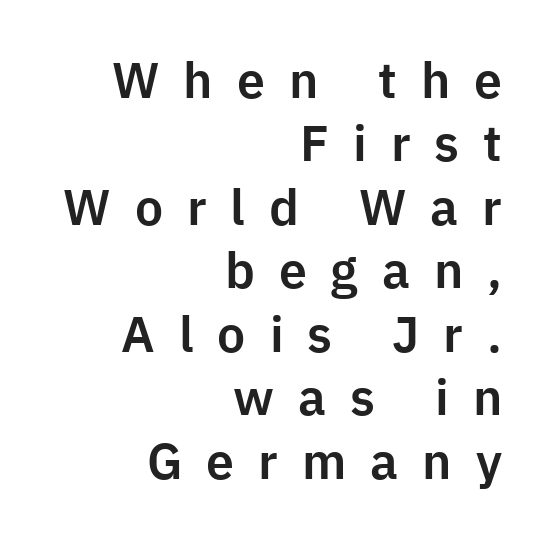
The image shows 50 px sans-serif type, upright; set right-aligned, normal line spacing (1.27x), unusually wide letter spacing (+0.48 em), not underlined; low stroke contrast and a medium x-height.
